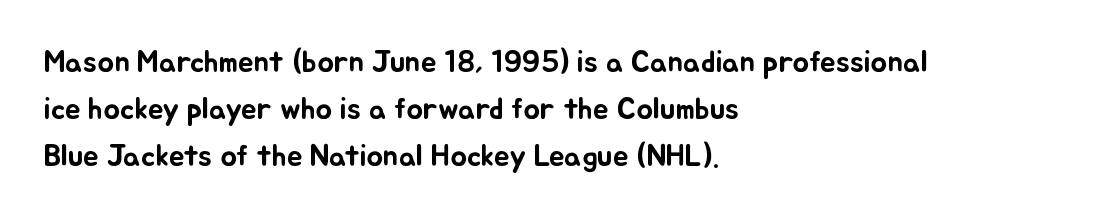
The image shows 31 px text type, upright; set left-aligned, normal line spacing (1.51x), normal letter spacing, not underlined; low stroke contrast and a small x-height.
